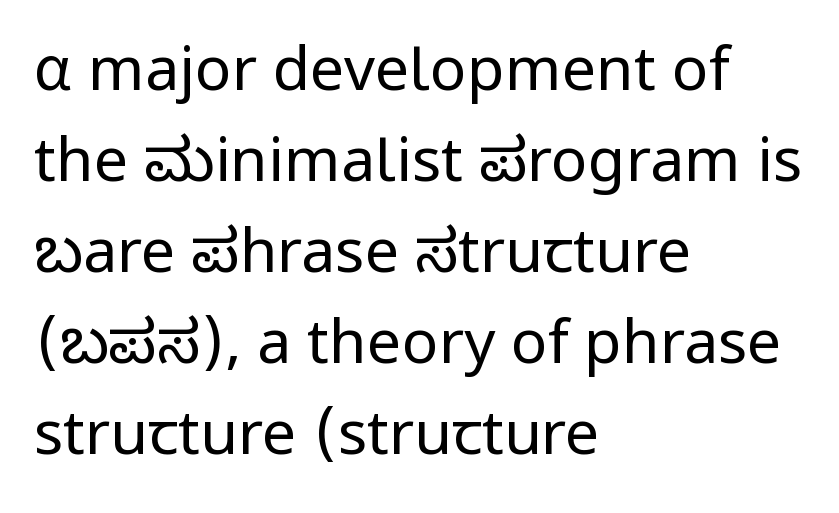
The image shows 61 px regular-weight sans-serif type, upright; set left-aligned, normal line spacing (1.49x), normal letter spacing, not underlined; low stroke contrast and a medium x-height.
